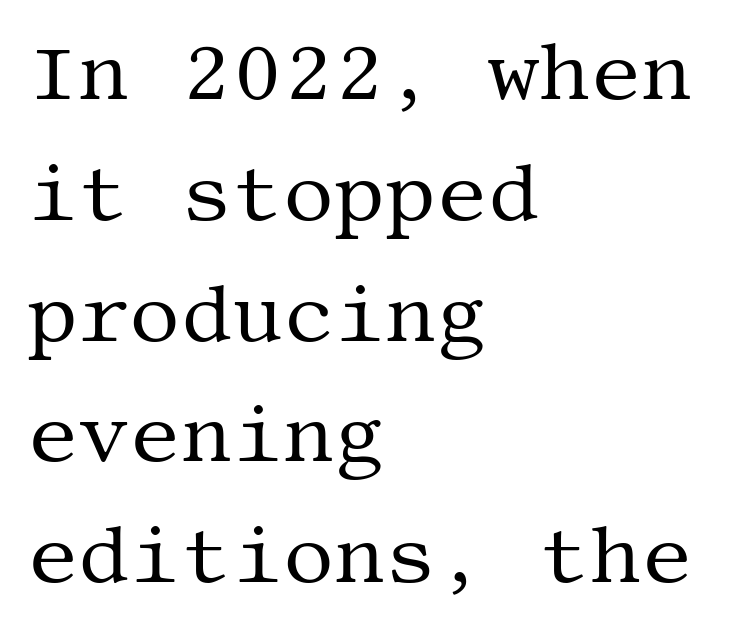
The image shows 80 px regular-weight serif type, upright; set left-aligned, normal line spacing (1.51x), normal letter spacing, not underlined; medium stroke contrast and a large x-height.
